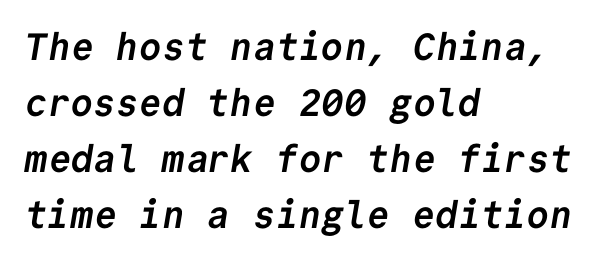
Q: Is the text bold? A: Yes.
Q: Is the typeface a serif or a sans-serif typeface? A: Sans-serif.
Q: Is the text underlined? A: No.
Q: How is the paragraph aligned? A: Left-aligned.
Q: Is the spacing between letters normal or unusually wide? A: Normal.
Q: Is the spacing between lines tight, normal or loose? A: Normal.
Q: Width (condensed, normal, or wide)? A: Normal.
Q: Stroke contrast? A: Low.
Q: x-height? A: Medium.
Q: Monospaced? A: Yes.
